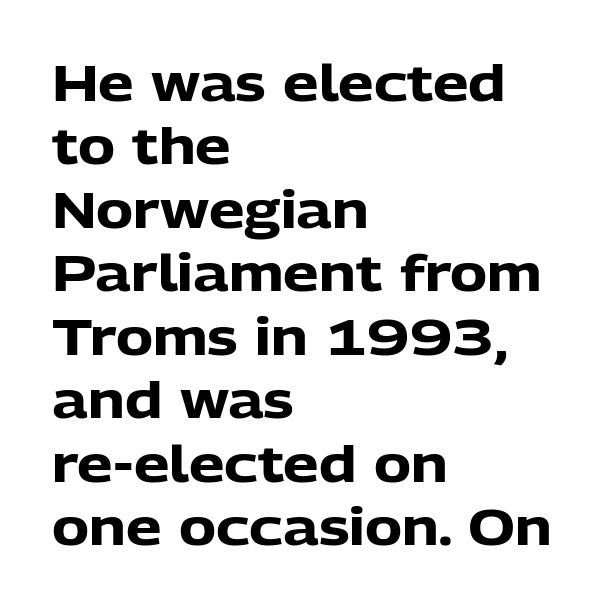
The paragraph shown leans on its left margin. The text was rendered using a sans face with plain stroke endings. The zone under the glyphs is completely vacant. The passage shown stacks its lines at a standard gap. Spacing between characters is what you'd get straight out of the box. This is heavy type, rendered in bold.
